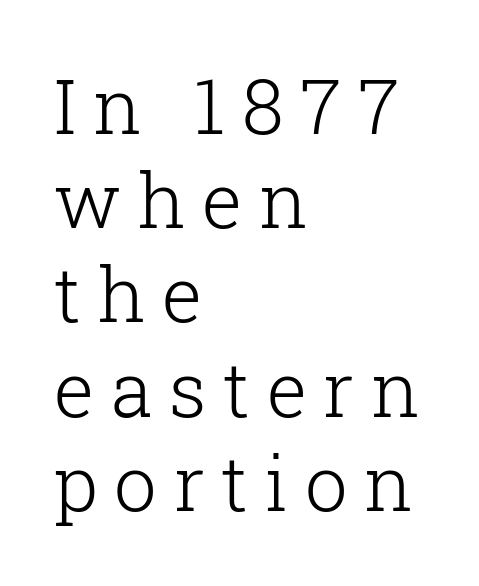
Is the letter spacing exaggerated? Yes — the characters are pushed far apart. The lines are quadded left. Weight: in the light-to-regular range. These lines were composed using upright roman letters.
